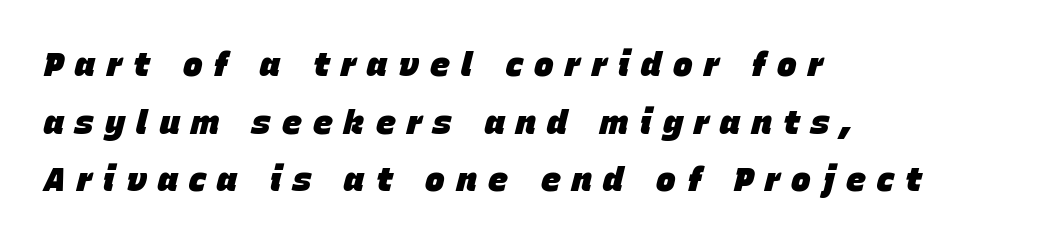
Letter spacing: wide. This sample is left-justified, so line endings fall wherever the words run out. Weight: bold. Italic? Definitely — the glyphs are oblique. Descender tails drop into unmarked territory. Each letter keeps its own natural width here, so spacing adapts to shape.
